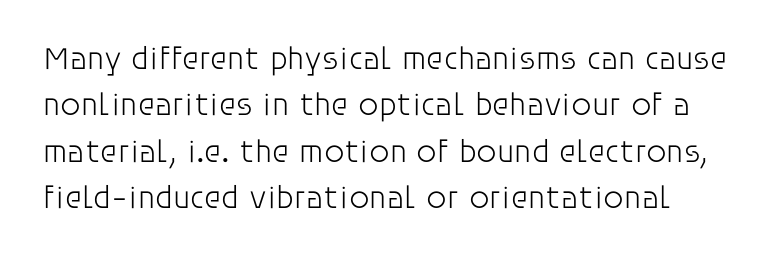
Q: Is the text bold? A: No.
Q: Is the text italic (slanted)? A: No, it is upright.
Q: Is the typeface a serif or a sans-serif typeface? A: Sans-serif.
Q: Is the text underlined? A: No.
Q: Is the spacing between letters normal or unusually wide? A: Normal.
Q: Is the spacing between lines tight, normal or loose? A: Normal.
Q: Width (condensed, normal, or wide)? A: Normal.
Q: Stroke contrast? A: Low.
Q: x-height? A: Large.
Q: Monospaced? A: No.
